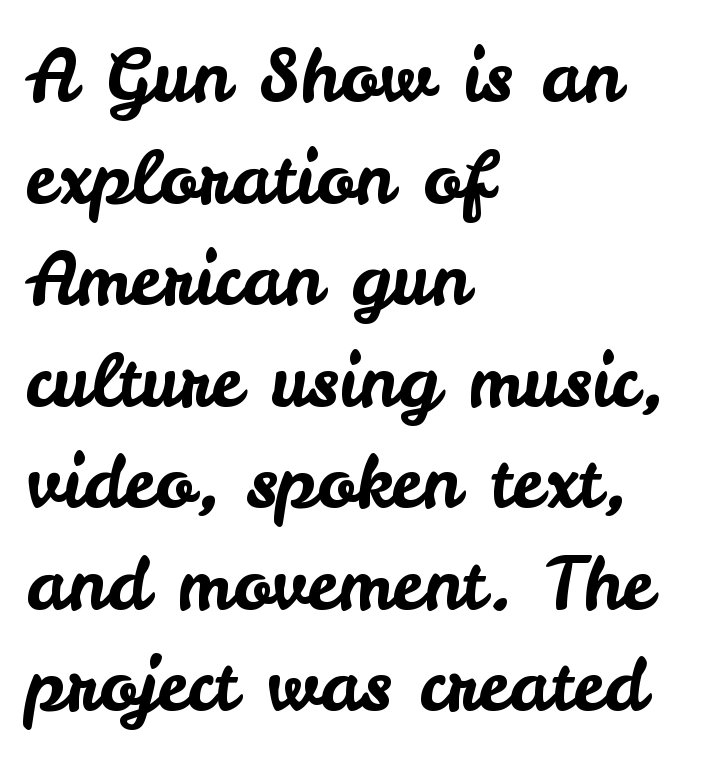
{"serif": "no", "width": "normal", "stroke_contrast": "low", "x_height": "small", "monospaced": "no", "underline": "no", "align": "left", "line_spacing": "normal", "line_spacing_ratio": 1.41, "letter_spacing": "normal", "letter_spacing_em": 0.0, "glyph_px": 72}
